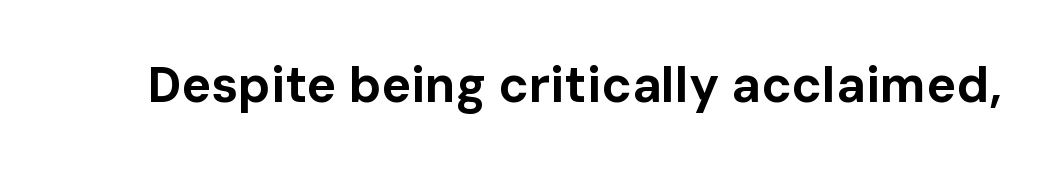
{"serif": "no", "italic": "no", "bold": "yes", "weight": "bold", "width": "normal", "stroke_contrast": "low", "x_height": "medium", "monospaced": "no", "underline": "no", "letter_spacing": "normal", "letter_spacing_em": 0.0, "glyph_px": 50}
